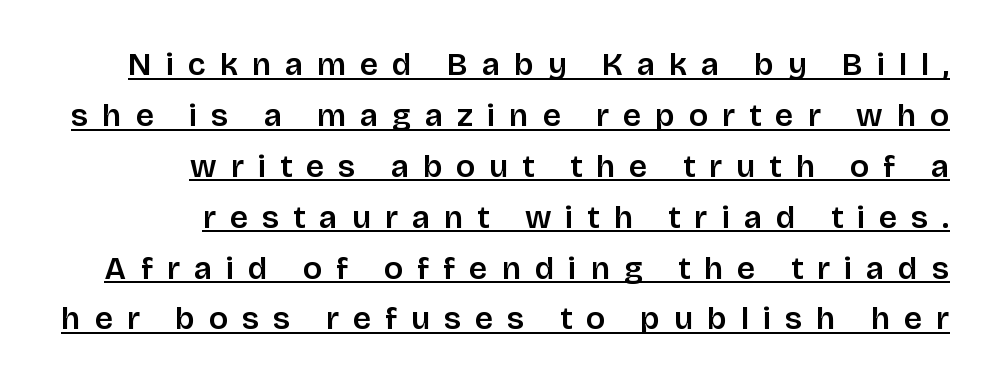
{"serif": "no", "italic": "no", "width": "normal", "stroke_contrast": "low", "x_height": "large", "monospaced": "no", "underline": "yes", "align": "right", "line_spacing": "normal", "line_spacing_ratio": 1.59, "letter_spacing": "wide", "letter_spacing_em": 0.44, "glyph_px": 32}
